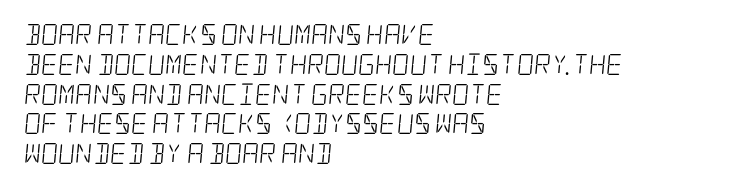
Q: Is the text bold? A: No.
Q: Is the text underlined? A: No.
Q: How is the paragraph aligned? A: Left-aligned.
Q: Is the spacing between letters normal or unusually wide? A: Normal.
Q: Is the spacing between lines tight, normal or loose? A: Normal.
